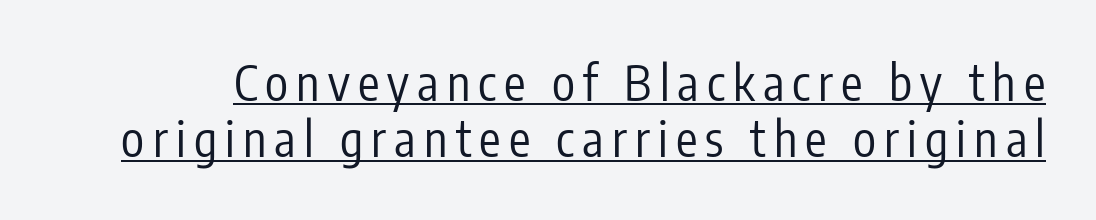
Q: Is the text bold? A: No.
Q: Is the text italic (slanted)? A: No, it is upright.
Q: Is the typeface a serif or a sans-serif typeface? A: Sans-serif.
Q: Is the text underlined? A: Yes.
Q: Width (condensed, normal, or wide)? A: Condensed.
Q: Stroke contrast? A: Low.
Q: x-height? A: Medium.
Q: Monospaced? A: No.
